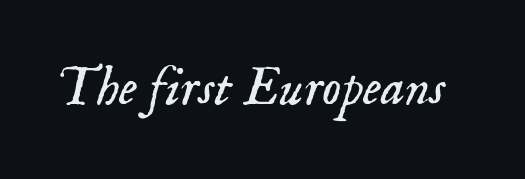
The image shows 54 px light serif type, italic (leaning right); set normal letter spacing, not underlined; low stroke contrast and a small x-height.
